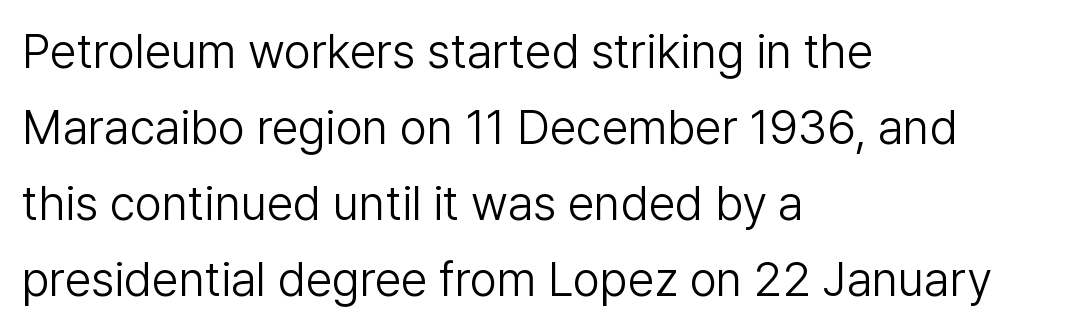
Q: Is the text bold? A: No.
Q: Is the text italic (slanted)? A: No, it is upright.
Q: Is the typeface a serif or a sans-serif typeface? A: Sans-serif.
Q: Is the text underlined? A: No.
Q: How is the paragraph aligned? A: Left-aligned.
Q: Is the spacing between letters normal or unusually wide? A: Normal.
Q: Is the spacing between lines tight, normal or loose? A: Normal.
Q: Width (condensed, normal, or wide)? A: Normal.
Q: Stroke contrast? A: Low.
Q: x-height? A: Medium.
Q: Monospaced? A: No.
